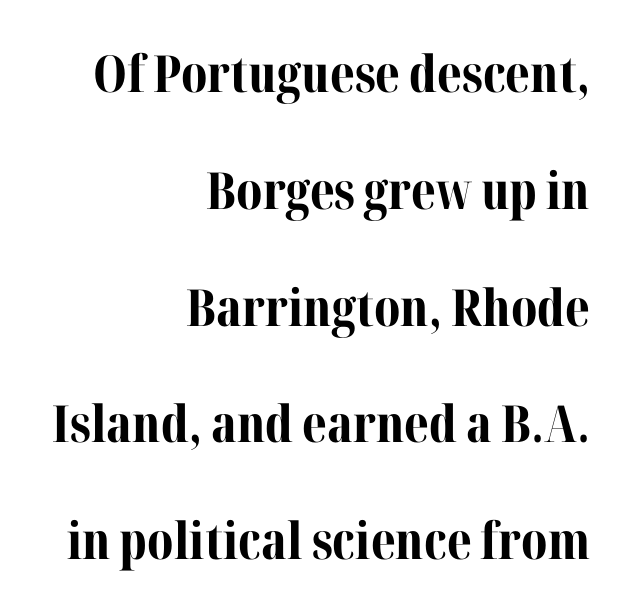
{"serif": "yes", "italic": "no", "bold": "yes", "weight": "bold", "width": "normal", "stroke_contrast": "medium", "x_height": "medium", "monospaced": "no", "underline": "no", "align": "right", "line_spacing": "loose", "line_spacing_ratio": 2.29, "letter_spacing": "normal", "letter_spacing_em": 0.0, "glyph_px": 51}
